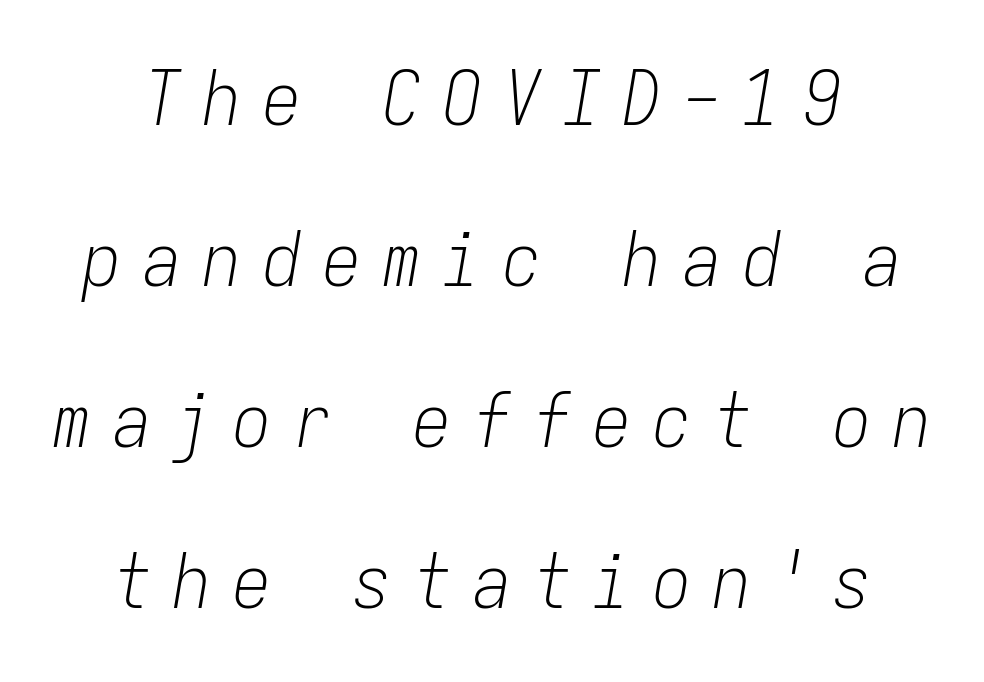
Q: Is the text bold? A: No.
Q: Is the text italic (slanted)? A: Yes, it leans right by about 9 degrees.
Q: Is the text underlined? A: No.
Q: Is the spacing between letters normal or unusually wide? A: Unusually wide.
Q: Is the spacing between lines tight, normal or loose? A: Loose.
Q: Width (condensed, normal, or wide)? A: Condensed.
Q: Stroke contrast? A: Low.
Q: x-height? A: Medium.
Q: Monospaced? A: Yes.
